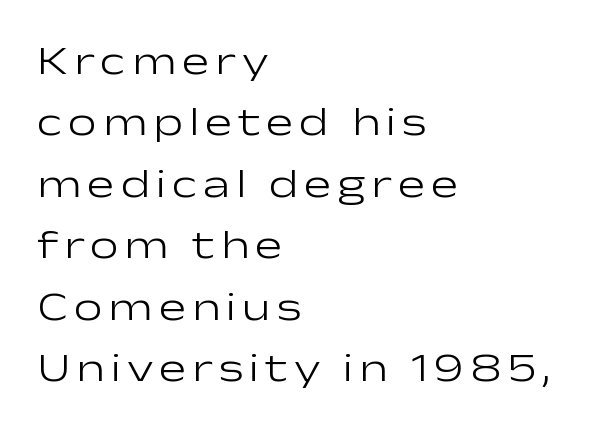
The image shows 41 px light, wide sans-serif type, upright; set left-aligned, normal line spacing (1.5x), not underlined; low stroke contrast and a medium x-height.
